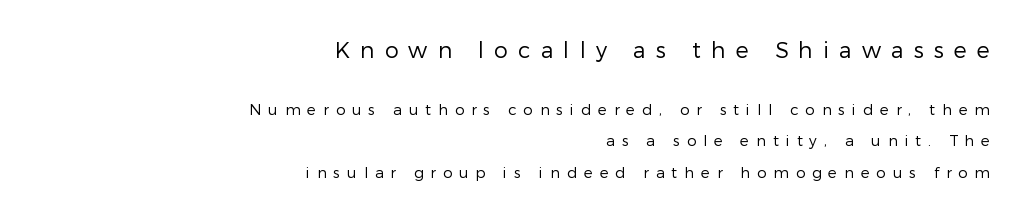
{"italic": "no", "bold": "no", "underline": "no", "align": "right", "line_spacing": "loose", "line_spacing_ratio": 2.1, "letter_spacing": "wide", "letter_spacing_em": 0.46, "larger_block": "first", "size_ratio": 1.47, "glyph_px": 22}
